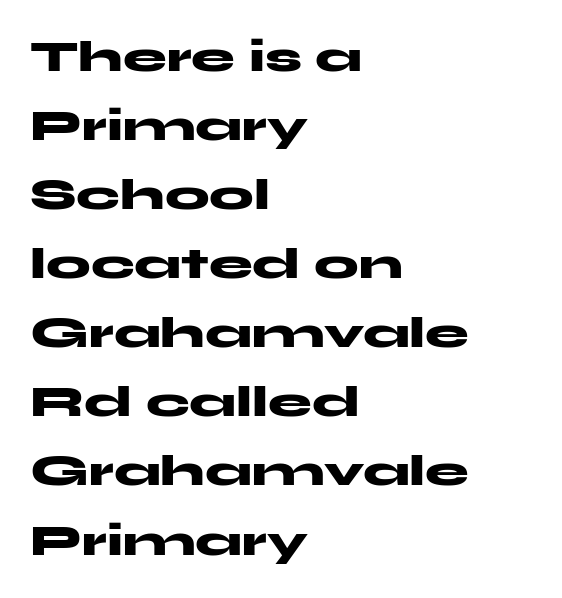
A bare baseline throughout the passage. Words appear dense and cohesive because spacing is normal. Type style note: lacks serifs. What's the leading like? Ordinary, nothing unusual. Each line starts at the same left margin while the right side varies.
